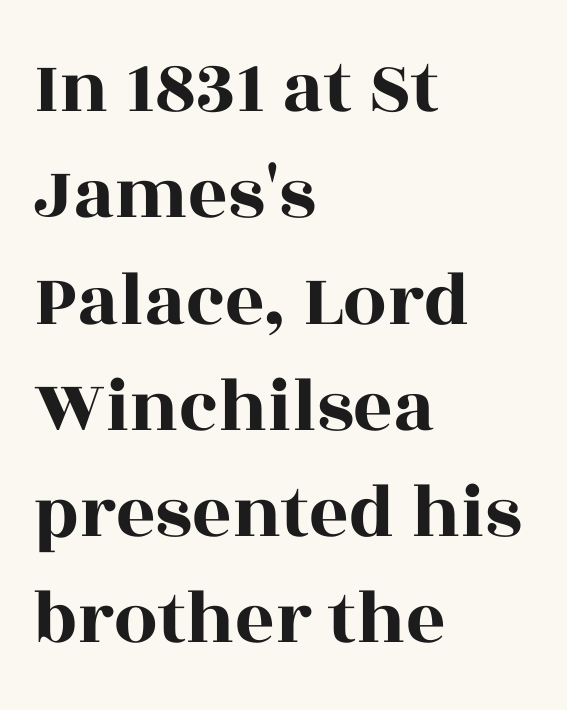
{"serif": "yes", "italic": "no", "width": "wide", "x_height": "large", "monospaced": "no", "underline": "no", "align": "left", "line_spacing": "normal", "line_spacing_ratio": 1.38, "letter_spacing": "normal", "letter_spacing_em": 0.0, "glyph_px": 77}
